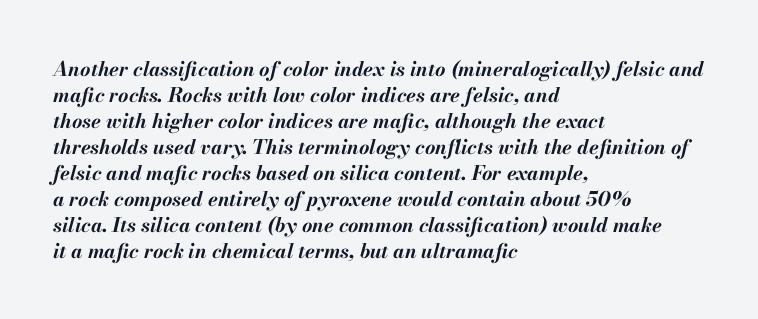
{"italic": "yes", "lean": "right", "slant_degrees": 13, "bold": "yes", "underline": "no", "align": "left", "line_spacing": "normal", "line_spacing_ratio": 1.3, "letter_spacing": "normal", "letter_spacing_em": 0.0, "glyph_px": 20}
